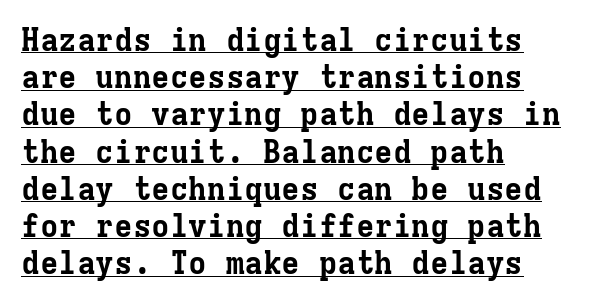
The image shows 31 px bold serif type, upright, monospaced; set left-aligned, line spacing 1.2x, normal letter spacing, underlined; low stroke contrast and a medium x-height.
